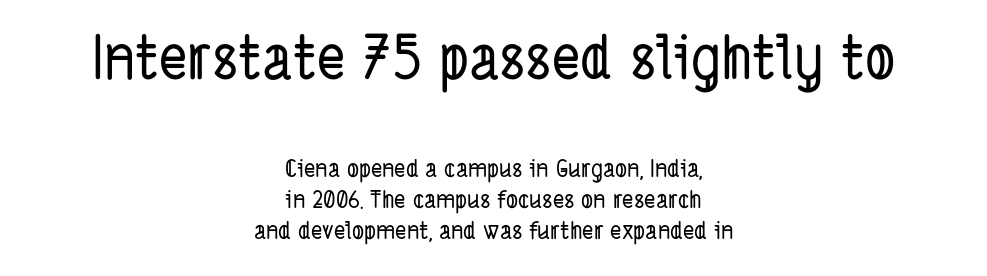
Q: Is the typeface a serif or a sans-serif typeface? A: Sans-serif.
Q: Is the text underlined? A: No.
Q: How is the paragraph aligned? A: Centered.
Q: Is the spacing between letters normal or unusually wide? A: Normal.
Q: Is the spacing between lines tight, normal or loose? A: Normal.
Q: Which block of text is set in a larger size, the first (top) or the second (bottom)? A: The first (top) one.
Q: Width (condensed, normal, or wide)? A: Condensed.
Q: Stroke contrast? A: Low.
Q: x-height? A: Medium.
Q: Monospaced? A: No.
